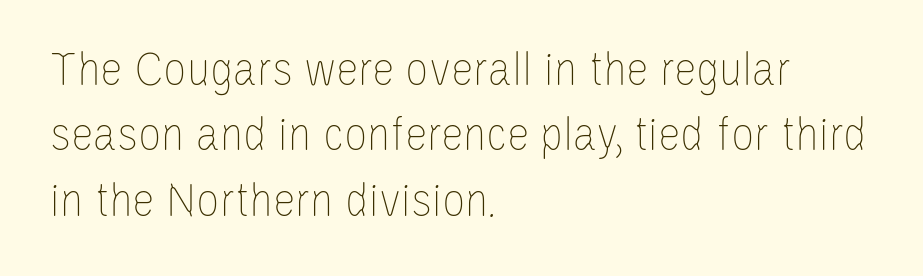
Here the glyphs are tracked normally, forming tight word shapes. The face used here is proportionally spaced, like ordinary book or web type. Evenly set lines give the paragraph a standard silhouette. Compared with a centered layout, this one pins lines to the left instead.
